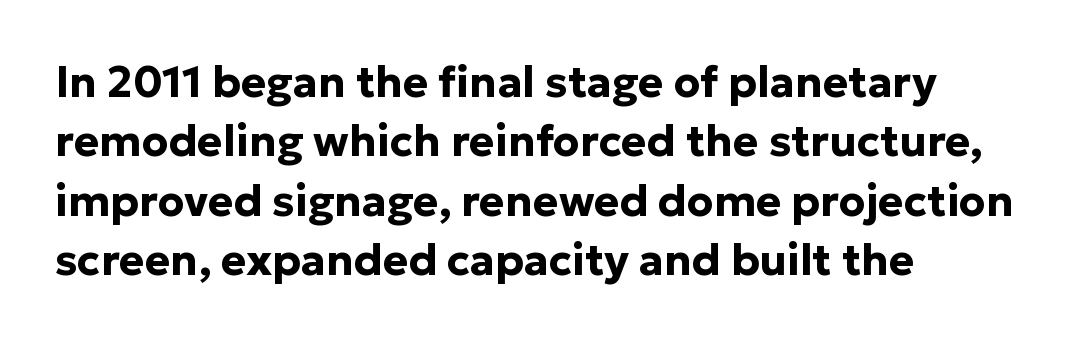
Letter spacing: default. Ascenders rise straight up at ninety degrees. Regarding leading, the lines here are spaced in the standard way. Here the designer chose a conventional face with non-uniform glyph widths. Nobody drew a line under any word here. A classic flush-left, rag-right setting is used for this passage.
